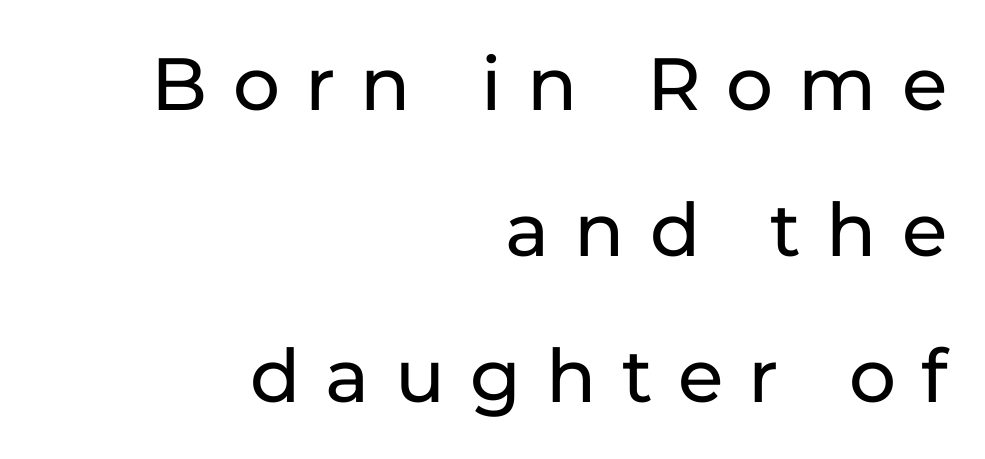
Q: Is the text italic (slanted)? A: No, it is upright.
Q: Is the typeface a serif or a sans-serif typeface? A: Sans-serif.
Q: Is the text underlined? A: No.
Q: How is the paragraph aligned? A: Right-aligned.
Q: Is the spacing between letters normal or unusually wide? A: Unusually wide.
Q: Is the spacing between lines tight, normal or loose? A: Loose.
Q: Width (condensed, normal, or wide)? A: Normal.
Q: Stroke contrast? A: Low.
Q: x-height? A: Medium.
Q: Monospaced? A: No.
